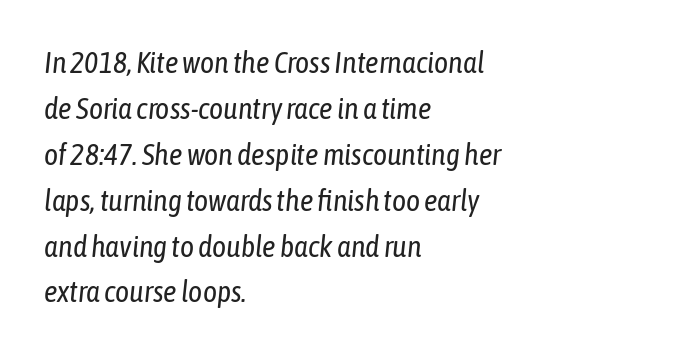
The image shows 30 px regular-weight, condensed type, italic (leaning right); set left-aligned, normal line spacing (1.53x), normal letter spacing, not underlined; low stroke contrast and a medium x-height.
